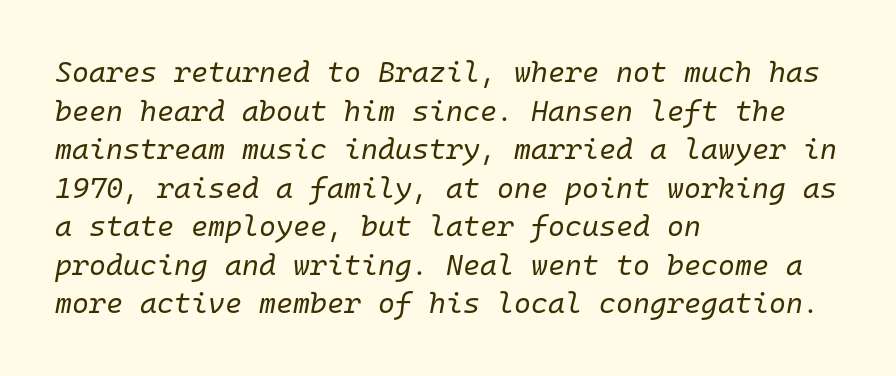
{"italic": "yes", "lean": "right", "slant_degrees": 10, "bold": "no", "weight": "regular", "width": "normal", "stroke_contrast": "low", "x_height": "medium", "monospaced": "yes", "underline": "no", "align": "left", "line_spacing": "normal", "line_spacing_ratio": 1.33, "letter_spacing": "normal", "letter_spacing_em": 0.0, "glyph_px": 29}
